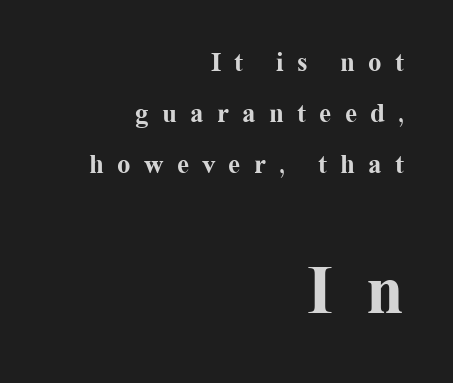
{"serif": "yes", "italic": "no", "bold": "yes", "weight": "bold", "width": "normal", "stroke_contrast": "medium", "x_height": "medium", "monospaced": "no", "underline": "no", "align": "right", "line_spacing_ratio": 1.88, "letter_spacing": "wide", "letter_spacing_em": 0.49, "larger_block": "second", "size_ratio": 2.52, "glyph_px": 68}
